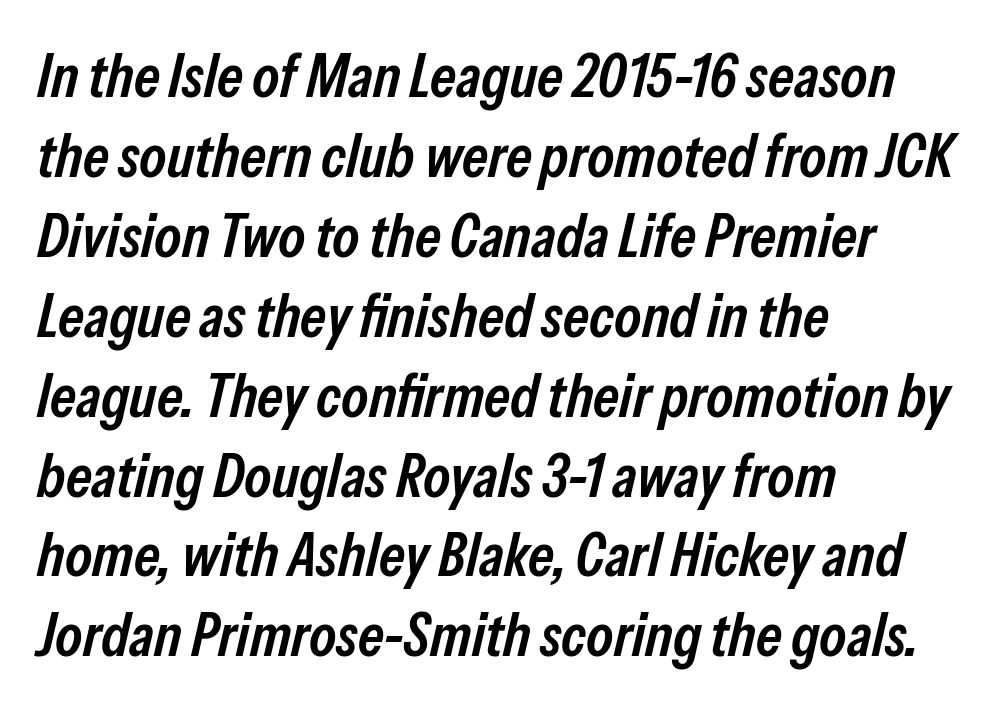
The image shows 61 px semibold, condensed type, italic (leaning right); set left-aligned, normal line spacing (1.31x), normal letter spacing, not underlined; low stroke contrast and a medium x-height.
